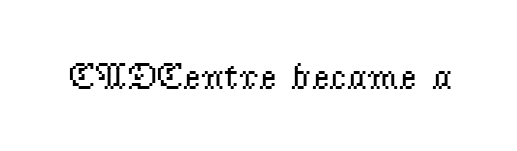
Q: Is the text bold? A: No.
Q: Is the text italic (slanted)? A: No, it is upright.
Q: Is the typeface a serif or a sans-serif typeface? A: Serif.
Q: Is the text underlined? A: No.
Q: Is the spacing between letters normal or unusually wide? A: Normal.
Q: Width (condensed, normal, or wide)? A: Normal.
Q: Stroke contrast? A: Low.
Q: x-height? A: Small.
Q: Monospaced? A: No.
